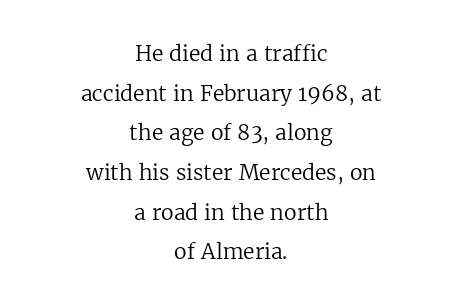
The image shows 21 px text type, upright; set centered, line spacing 1.89x, normal letter spacing, not underlined.
